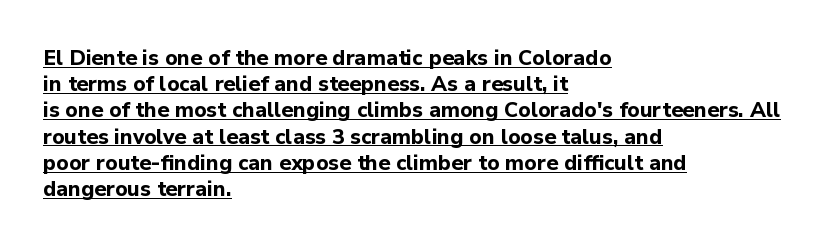
The image shows 21 px bold type, upright; set left-aligned, normal line spacing (1.25x), normal letter spacing, underlined.
